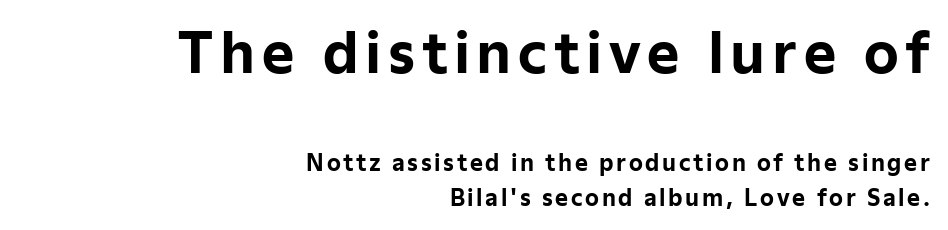
The image shows 55 px bold sans-serif type, upright; set right-aligned, normal line spacing (1.59x), not underlined; the first (top) block is 2.5x larger; low stroke contrast and a medium x-height.
